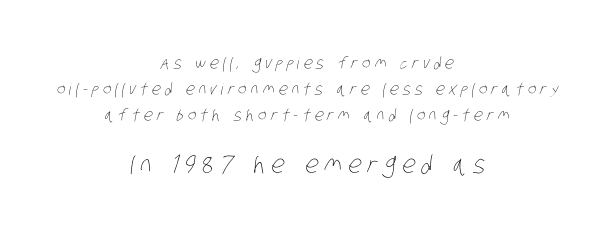
{"bold": "no", "underline": "no", "align": "center", "line_spacing": "normal", "line_spacing_ratio": 1.62, "letter_spacing": "wide", "letter_spacing_em": 0.26, "larger_block": "second", "size_ratio": 1.5, "glyph_px": 24}
